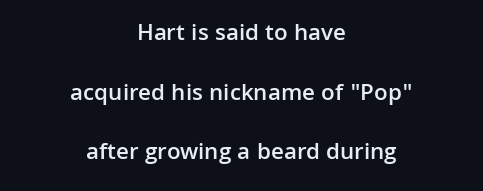
The image shows 24 px text type, upright; set centered, loose line spacing (2.48x), normal letter spacing, not underlined.
